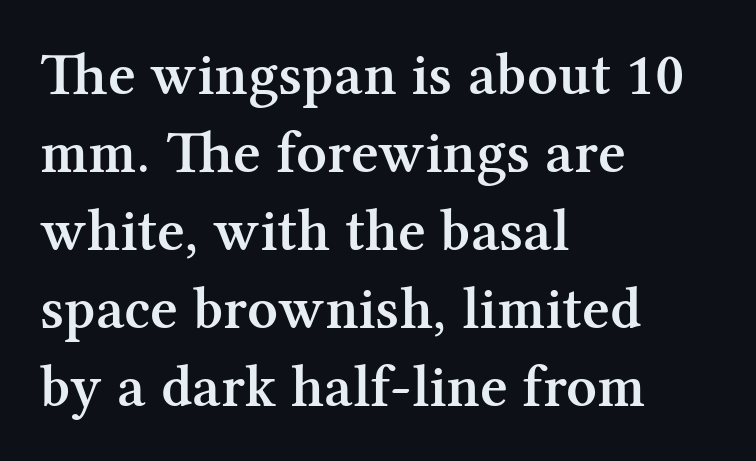
Stroke thickness is moderately raised; the sample reads as semibold. Does the leading feel generous? No, just average. Each letter keeps its own natural width here, so spacing adapts to shape. Caption: standard tracking, unaltered. Ordinary non-slanted type is in use.
